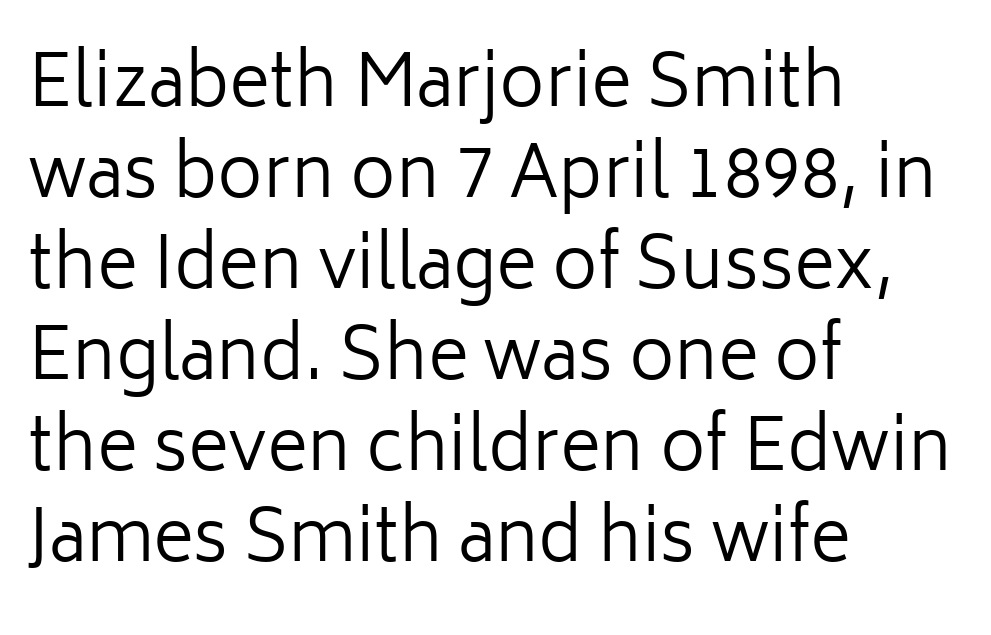
{"serif": "no", "italic": "no", "bold": "no", "weight": "regular", "width": "normal", "stroke_contrast": "low", "x_height": "medium", "monospaced": "no", "underline": "no", "align": "left", "line_spacing": "normal", "line_spacing_ratio": 1.3, "letter_spacing": "normal", "letter_spacing_em": 0.0, "glyph_px": 70}
